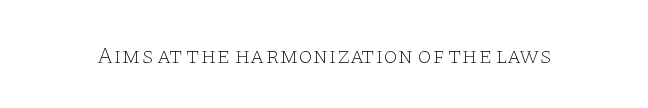
The type is set solid horizontally, with unmodified tracking. Words float on clear page, feet unadorned. A quiet, ordinary-to-light weight characterises the typeface. The type sits square on the baseline with zero lean.
